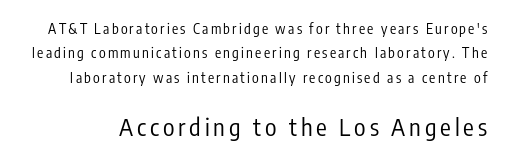
Any mark beneath the type? The region is blank. The typography opts for an upright posture over an oblique one. A quiet, ordinary-to-light weight characterises the typeface. Visually, the bottom section dominates because its glyphs are scaled up.
